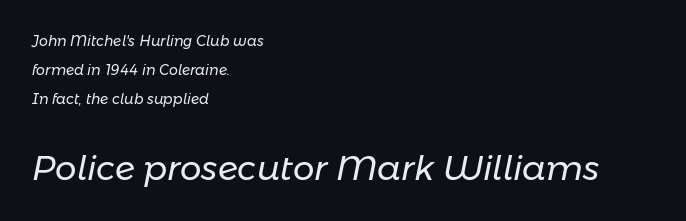
{"italic": "yes", "lean": "right", "slant_degrees": 11, "bold": "no", "weight": "regular", "width": "normal", "stroke_contrast": "low", "x_height": "medium", "monospaced": "no", "underline": "no", "align": "left", "line_spacing": "loose", "line_spacing_ratio": 2.08, "letter_spacing": "normal", "letter_spacing_em": 0.0, "larger_block": "second", "size_ratio": 2.43, "glyph_px": 34}
